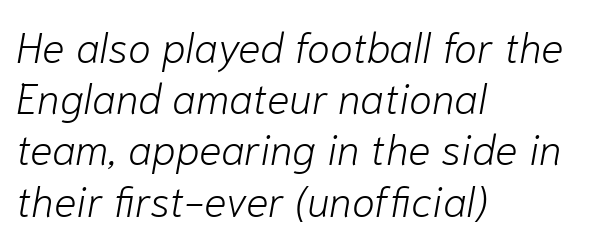
Q: Is the text bold? A: No.
Q: Is the text italic (slanted)? A: Yes, it leans right by about 10 degrees.
Q: Is the text underlined? A: No.
Q: How is the paragraph aligned? A: Left-aligned.
Q: Is the spacing between letters normal or unusually wide? A: Normal.
Q: Width (condensed, normal, or wide)? A: Normal.
Q: Stroke contrast? A: Low.
Q: x-height? A: Medium.
Q: Monospaced? A: No.
